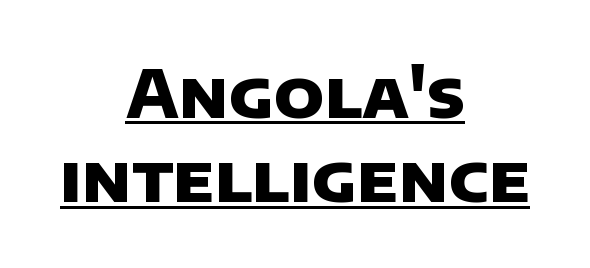
Q: Is the text bold? A: Yes.
Q: Is the typeface a serif or a sans-serif typeface? A: Sans-serif.
Q: Is the text underlined? A: Yes.
Q: How is the paragraph aligned? A: Centered.
Q: Is the spacing between letters normal or unusually wide? A: Normal.
Q: Is the spacing between lines tight, normal or loose? A: Normal.
Q: Width (condensed, normal, or wide)? A: Normal.
Q: Stroke contrast? A: Low.
Q: x-height? A: Large.
Q: Monospaced? A: No.
